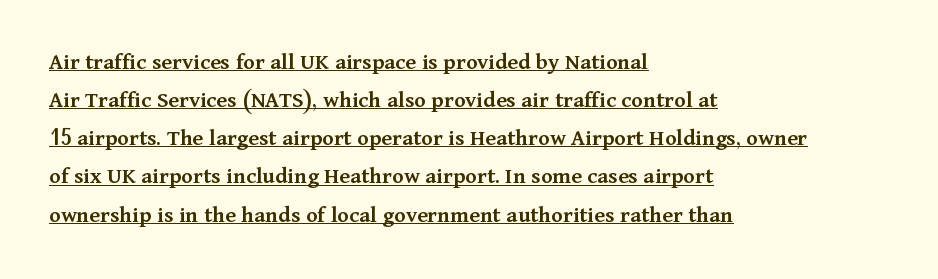
Q: Is the text bold? A: Semi-bold.
Q: Is the text italic (slanted)? A: No, it is upright.
Q: Is the text underlined? A: Yes.
Q: How is the paragraph aligned? A: Left-aligned.
Q: Is the spacing between letters normal or unusually wide? A: Normal.
Q: Is the spacing between lines tight, normal or loose? A: Normal.
